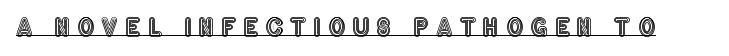
A rule runs beneath these lines of type. Upright lettering throughout. The gaps between neighbouring characters are conspicuously large.
